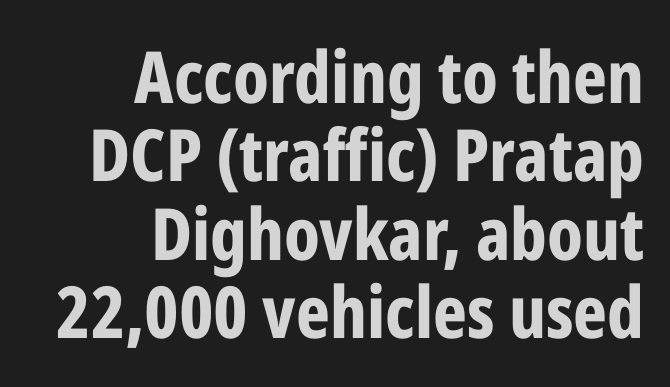
Bold? Absolutely — the strokes are thick and heavy. The text block is weighted toward the right margin, trailing off unevenly leftward. Vertical spacing — tight. The rendering uses natural spacing where letterforms have individual widths. Honestly, the letter spacing is just normal — you wouldn't notice it. A sans-serif font was chosen for this passage.
